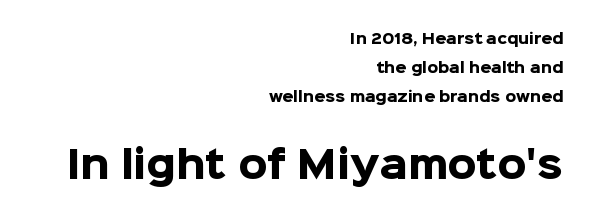
The image shows 37 px heavy sans-serif type, upright; set right-aligned, loose line spacing (2.07x), normal letter spacing, not underlined; the second (bottom) block is 2.64x larger; low stroke contrast and a medium x-height.
